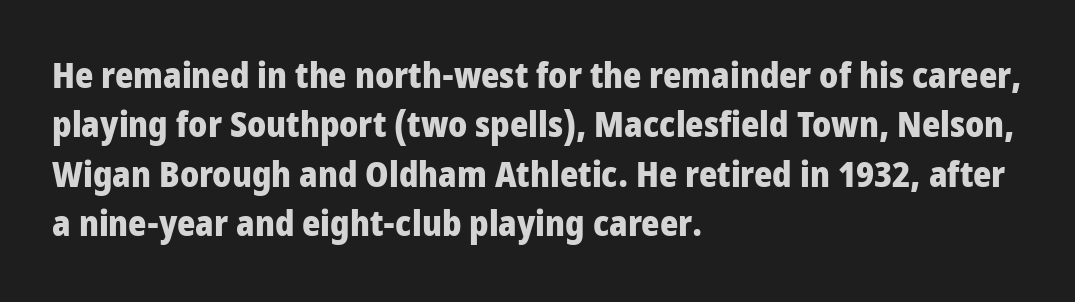
The image shows 35 px heavy, condensed sans-serif type, upright; set left-aligned, normal line spacing (1.41x), normal letter spacing, not underlined; low stroke contrast and a large x-height.
